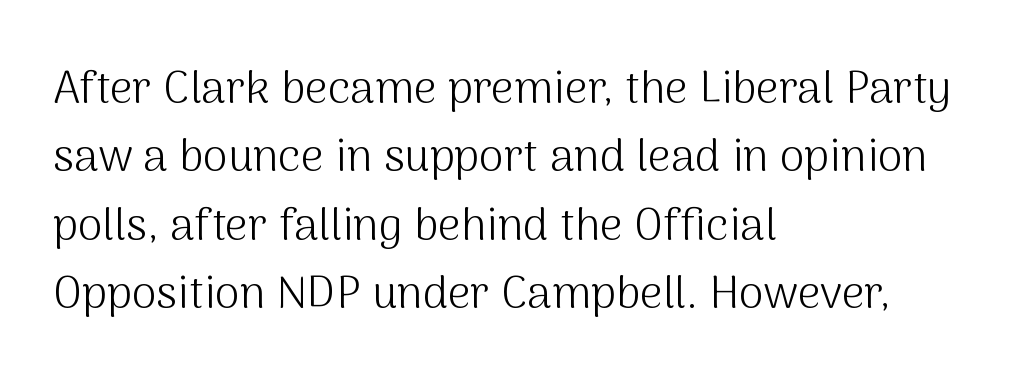
{"serif": "no", "italic": "no", "bold": "no", "weight": "light", "width": "normal", "stroke_contrast": "medium", "x_height": "medium", "monospaced": "no", "underline": "no", "align": "left", "line_spacing": "normal", "line_spacing_ratio": 1.52, "letter_spacing": "normal", "letter_spacing_em": 0.0, "glyph_px": 45}
